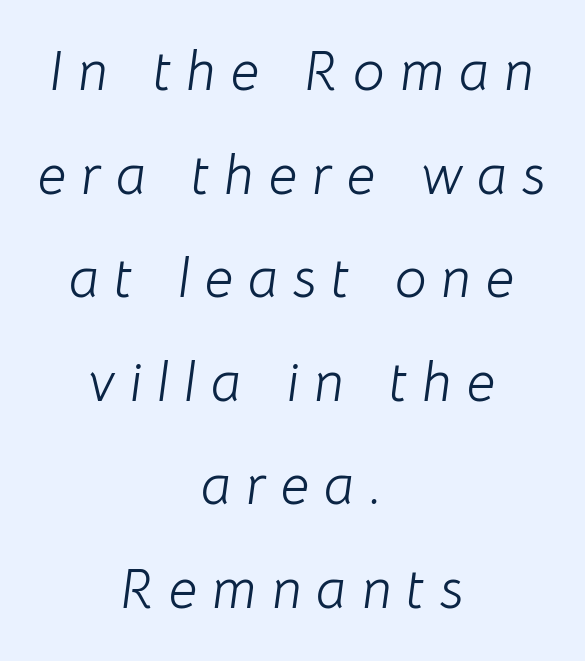
A typesetter would call this proportional, since set widths differ per character. In terms of posture, this sample is oblique. The letterforms stand isolated, each surrounded by extra space. Ink coverage per letter is moderate at most. The rag falls on both sides of this text block equally.
